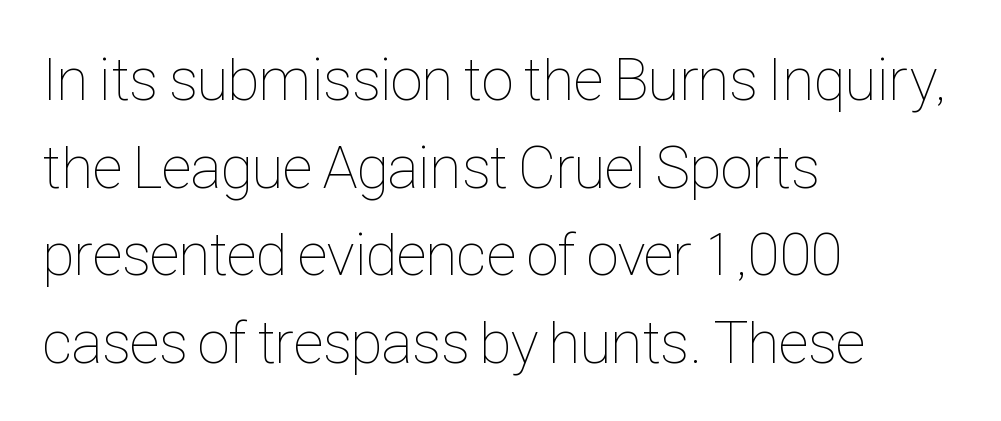
The image shows 60 px thin, condensed type, upright; set left-aligned, normal line spacing (1.46x), normal letter spacing, not underlined; low stroke contrast and a medium x-height.
